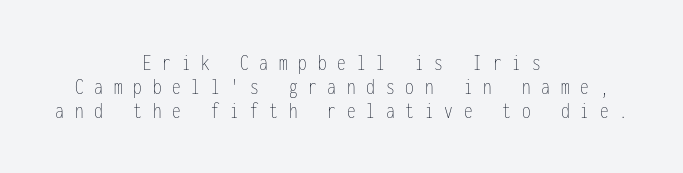
The image shows 23 px text type, upright; set centered, tight line spacing (1.04x), unusually wide letter spacing (+0.47 em), not underlined.
